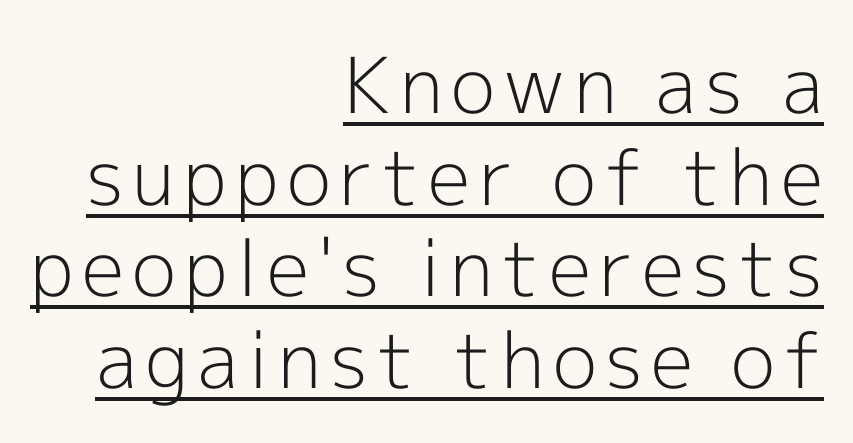
The image shows 77 px light sans-serif type, upright; set right-aligned, line spacing 1.19x, underlined; a medium x-height.
